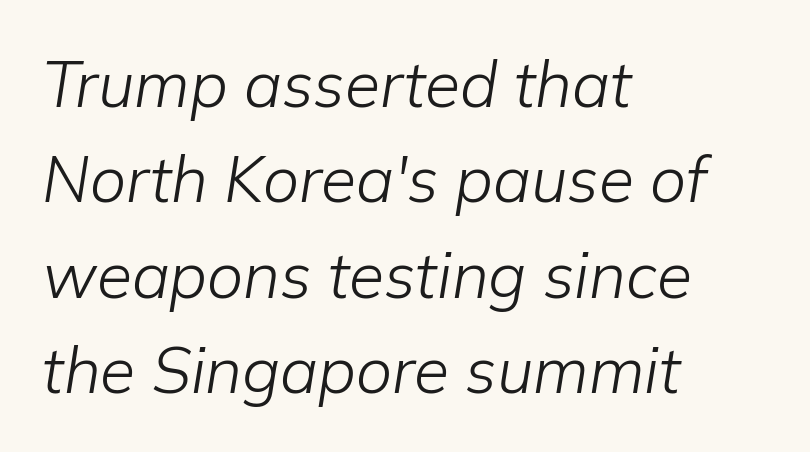
Q: Is the text bold? A: No.
Q: Is the text italic (slanted)? A: Yes, it leans right by about 9 degrees.
Q: Is the text underlined? A: No.
Q: How is the paragraph aligned? A: Left-aligned.
Q: Is the spacing between letters normal or unusually wide? A: Normal.
Q: Is the spacing between lines tight, normal or loose? A: Normal.
Q: Width (condensed, normal, or wide)? A: Normal.
Q: Stroke contrast? A: Low.
Q: x-height? A: Medium.
Q: Monospaced? A: No.
